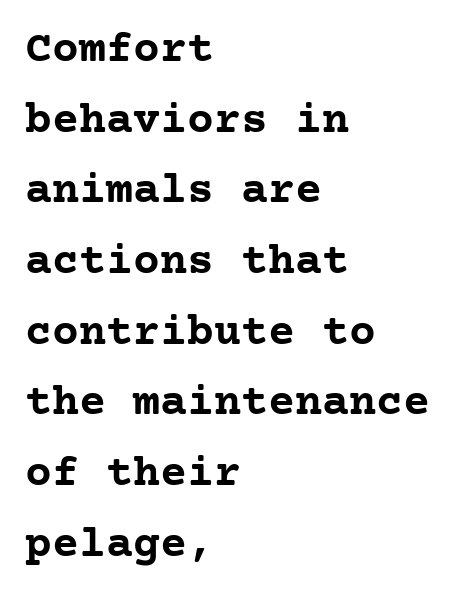
{"serif": "yes", "italic": "no", "bold": "yes", "weight": "semibold", "width": "normal", "stroke_contrast": "low", "x_height": "medium", "underline": "no", "align": "left", "line_spacing": "normal", "line_spacing_ratio": 1.57, "letter_spacing": "normal", "letter_spacing_em": 0.0, "glyph_px": 45}
